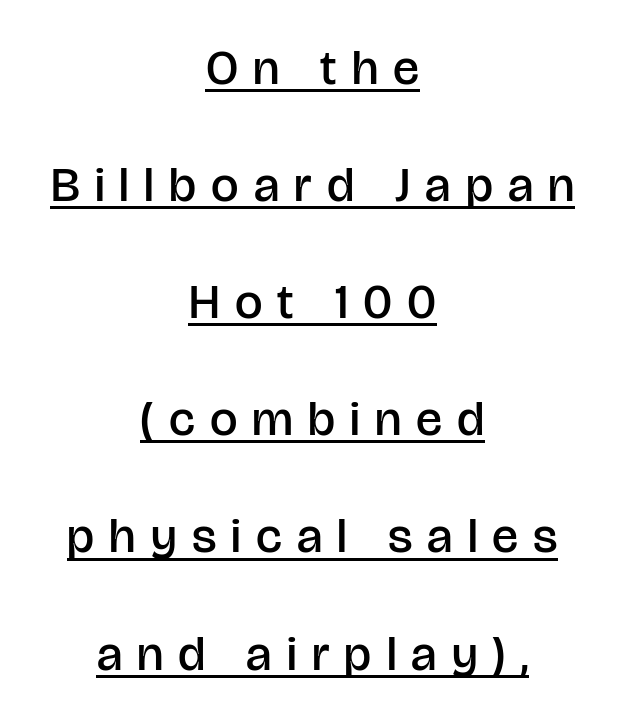
The font's upright variant was chosen for this text. Caption: semibold face, moderately heavy strokes. Looks like someone drew a line under every word here. Each letter keeps its own natural width here, so spacing adapts to shape. The rendering shows plain stroke endings on the letterforms — a sans-serif design.
